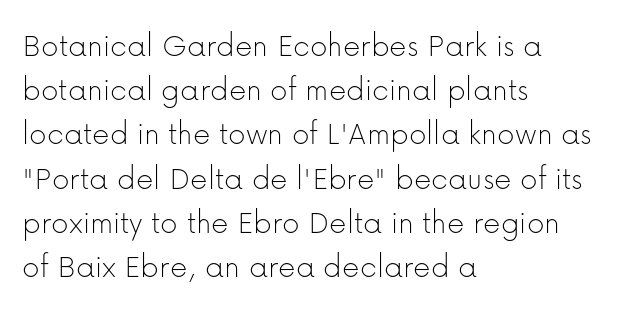
The typesetting does not lean heavy: it is not bold. You can tell from the bare stems that sans-serif type was used. The type sits square on the baseline with zero lean. A clean baseline with only descenders dipping below it. In terms of letterspacing, this is plain default setting. Casual observation: everything's shoved over to the left.
